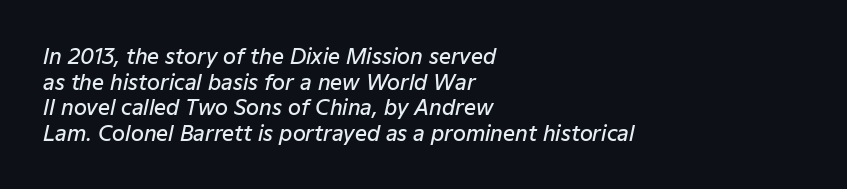
The image shows 21 px text type, italic (leaning right); set left-aligned, line spacing 1.22x, normal letter spacing, not underlined.
